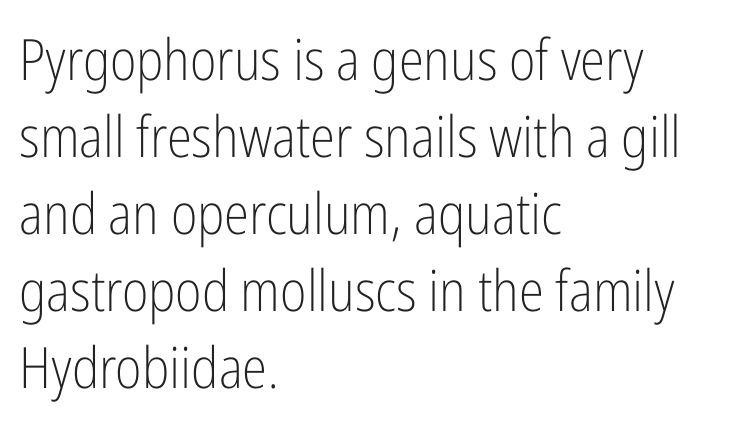
What's the leading like? Ordinary, nothing unusual. Looks like regular typesetting: each glyph gets only the width it needs. The gap between lines stays unmarked. Honestly, the letter spacing is just normal — you wouldn't notice it.
